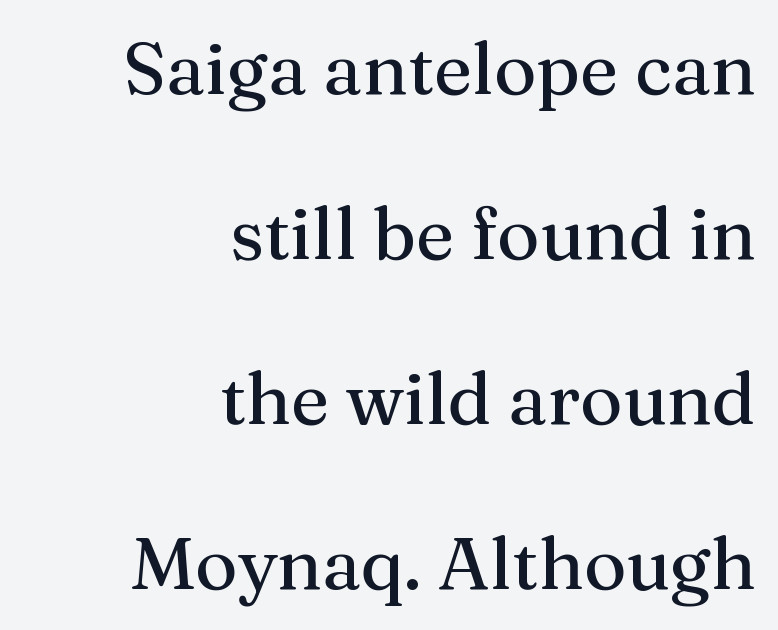
Q: Is the text italic (slanted)? A: No, it is upright.
Q: Is the typeface a serif or a sans-serif typeface? A: Serif.
Q: Is the text underlined? A: No.
Q: How is the paragraph aligned? A: Right-aligned.
Q: Is the spacing between letters normal or unusually wide? A: Normal.
Q: Is the spacing between lines tight, normal or loose? A: Loose.
Q: Width (condensed, normal, or wide)? A: Normal.
Q: Stroke contrast? A: Medium.
Q: x-height? A: Medium.
Q: Monospaced? A: No.
